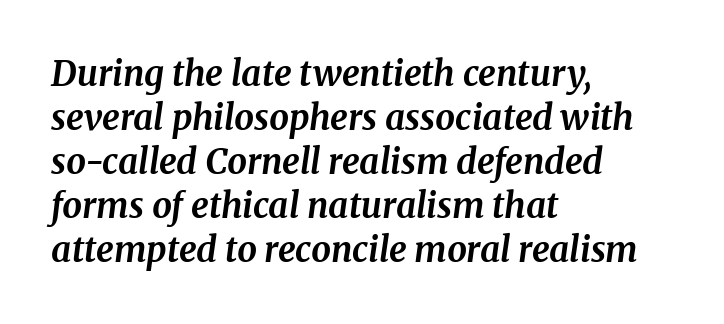
{"serif": "yes", "italic": "yes", "lean": "right", "slant_degrees": 8, "bold": "yes", "weight": "bold", "width": "normal", "stroke_contrast": "medium", "x_height": "medium", "monospaced": "no", "underline": "no", "align": "left", "line_spacing": "normal", "line_spacing_ratio": 1.26, "letter_spacing": "normal", "letter_spacing_em": 0.0, "glyph_px": 35}
